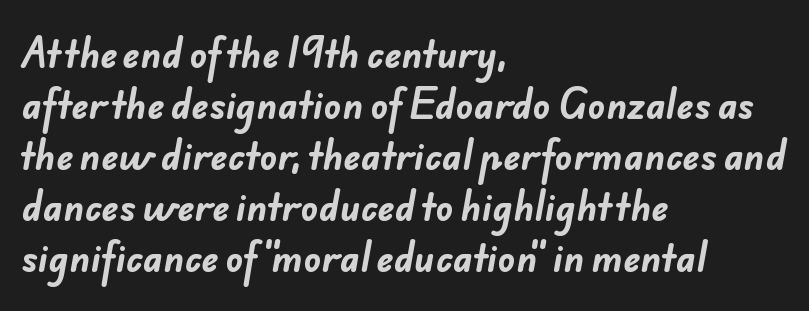
{"serif": "no", "bold": "yes", "weight": "bold", "width": "normal", "stroke_contrast": "low", "x_height": "small", "monospaced": "no", "underline": "no", "align": "left", "line_spacing": "normal", "line_spacing_ratio": 1.42, "letter_spacing": "normal", "letter_spacing_em": 0.0, "glyph_px": 36}
